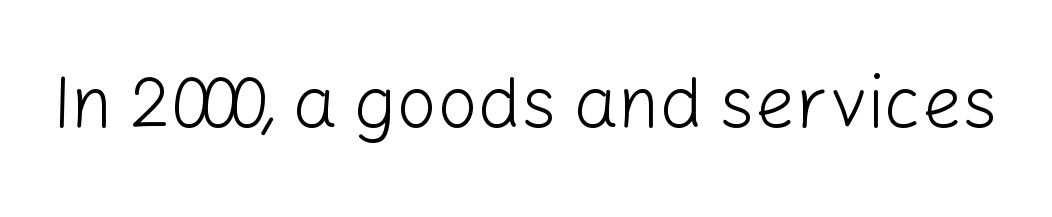
The image shows 71 px light sans-serif type, upright; set normal letter spacing, not underlined; low stroke contrast and a medium x-height.
